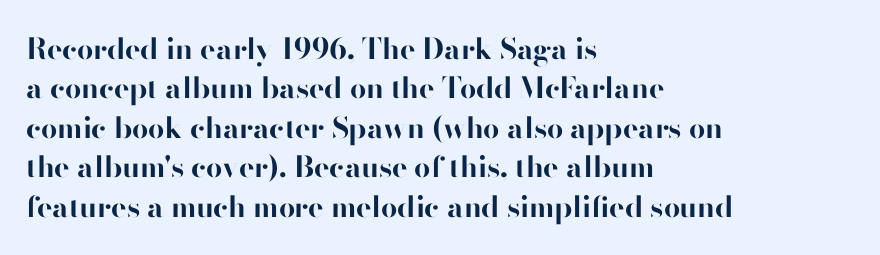
The image shows 29 px bold sans-serif type, upright; set left-aligned, normal line spacing (1.36x), normal letter spacing, not underlined; high stroke contrast and a small x-height.
